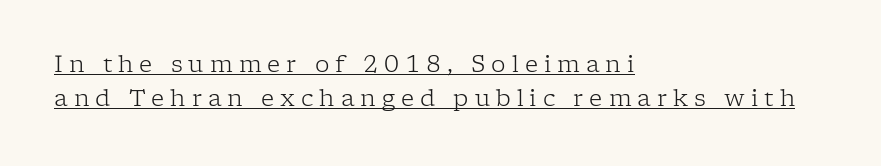
The image shows 23 px text type, upright; set left-aligned, normal line spacing (1.46x), unusually wide letter spacing (+0.26 em), underlined.
